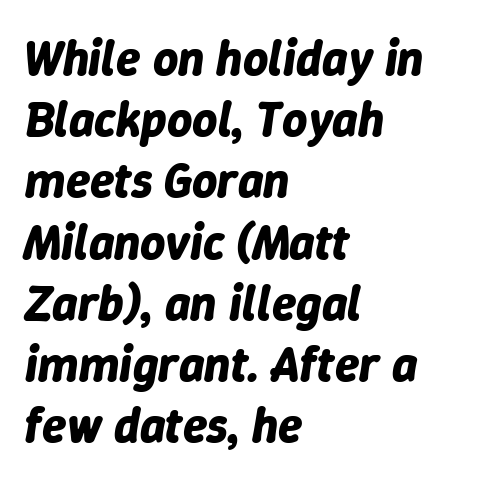
A typesetter would call this leading conventional body-copy spacing. Quick note: italic. The sample has been set heavy, in full bold. These lines keep a tight, regular rhythm from letter to letter. The glyphs are unaccompanied by any horizontal stroke below them.
